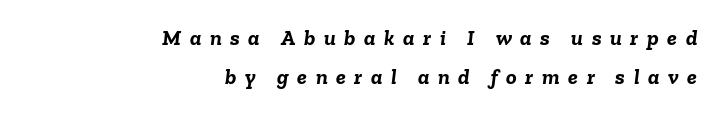
{"italic": "yes", "lean": "right", "slant_degrees": 6, "bold": "yes", "underline": "no", "align": "right", "line_spacing_ratio": 1.78, "letter_spacing": "wide", "letter_spacing_em": 0.39, "glyph_px": 22}
